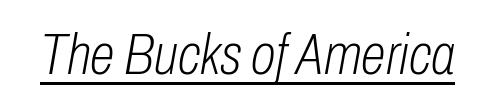
Between one letter and the next there's only the usual sliver of space. Beneath each row of characters lies a ruled line. Looks like regular typesetting: each glyph gets only the width it needs. The typography opts for an oblique posture over an upright one. Ink coverage per letter is moderate at most.
